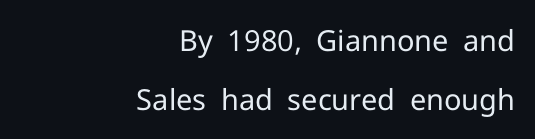
The image shows 29 px regular-weight sans-serif type, upright; set right-aligned, loose line spacing (2.03x), normal letter spacing, not underlined; low stroke contrast and a medium x-height.
